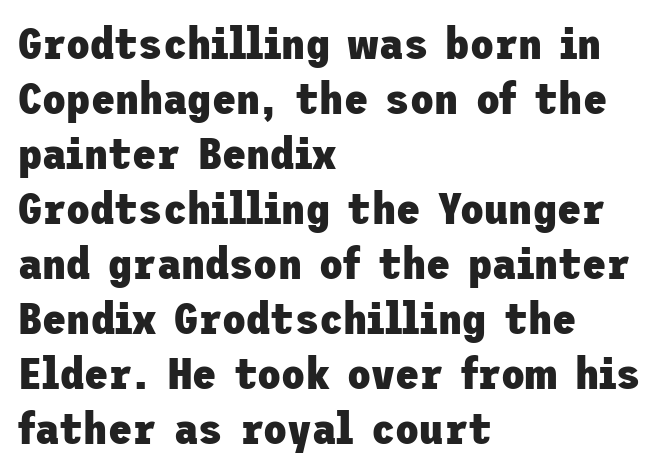
Q: Is the text bold? A: Yes.
Q: Is the text italic (slanted)? A: No, it is upright.
Q: Is the typeface a serif or a sans-serif typeface? A: Sans-serif.
Q: Is the text underlined? A: No.
Q: How is the paragraph aligned? A: Left-aligned.
Q: Is the spacing between letters normal or unusually wide? A: Normal.
Q: Is the spacing between lines tight, normal or loose? A: Normal.
Q: Width (condensed, normal, or wide)? A: Normal.
Q: Stroke contrast? A: Low.
Q: x-height? A: Medium.
